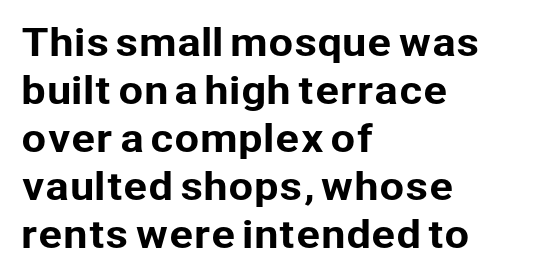
Q: Is the text italic (slanted)? A: No, it is upright.
Q: Is the typeface a serif or a sans-serif typeface? A: Sans-serif.
Q: Is the text underlined? A: No.
Q: How is the paragraph aligned? A: Left-aligned.
Q: Is the spacing between letters normal or unusually wide? A: Normal.
Q: Is the spacing between lines tight, normal or loose? A: Normal.
Q: Width (condensed, normal, or wide)? A: Normal.
Q: Stroke contrast? A: Low.
Q: x-height? A: Medium.
Q: Monospaced? A: No.
